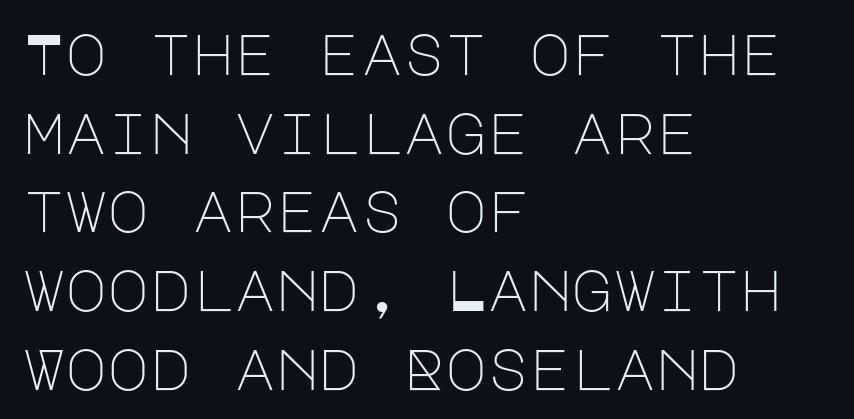
Q: Is the text bold? A: No.
Q: Is the text italic (slanted)? A: No, it is upright.
Q: Is the typeface a serif or a sans-serif typeface? A: Sans-serif.
Q: Is the text underlined? A: No.
Q: How is the paragraph aligned? A: Left-aligned.
Q: Is the spacing between letters normal or unusually wide? A: Normal.
Q: Is the spacing between lines tight, normal or loose? A: Normal.
Q: Width (condensed, normal, or wide)? A: Normal.
Q: Stroke contrast? A: Low.
Q: x-height? A: Large.
